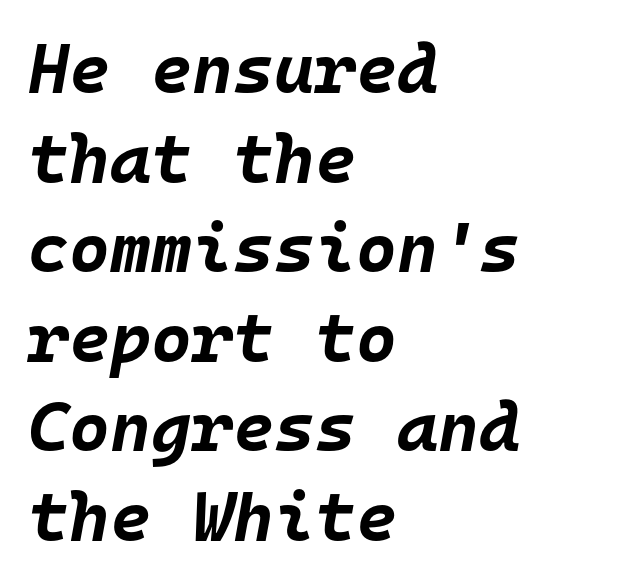
Q: Is the text bold? A: Yes.
Q: Is the text italic (slanted)? A: Yes, it leans right by about 10 degrees.
Q: Is the text underlined? A: No.
Q: How is the paragraph aligned? A: Left-aligned.
Q: Is the spacing between letters normal or unusually wide? A: Normal.
Q: Is the spacing between lines tight, normal or loose? A: Normal.
Q: Width (condensed, normal, or wide)? A: Normal.
Q: Stroke contrast? A: Low.
Q: x-height? A: Large.
Q: Monospaced? A: Yes.
